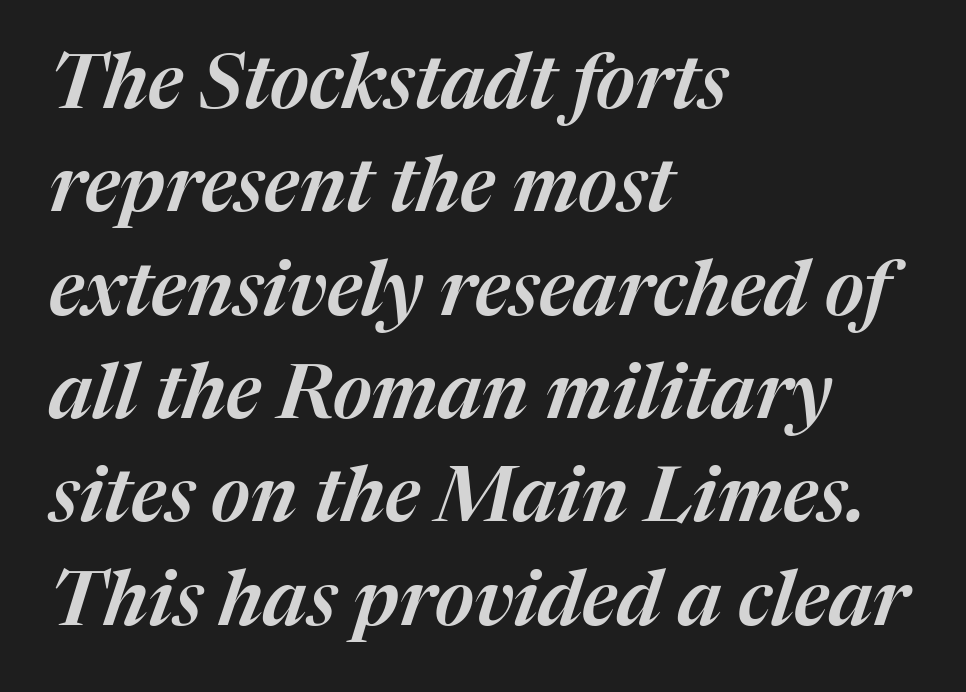
The image shows 76 px text type, italic (leaning right); set left-aligned, normal line spacing (1.36x), normal letter spacing, not underlined; medium stroke contrast and a medium x-height.
